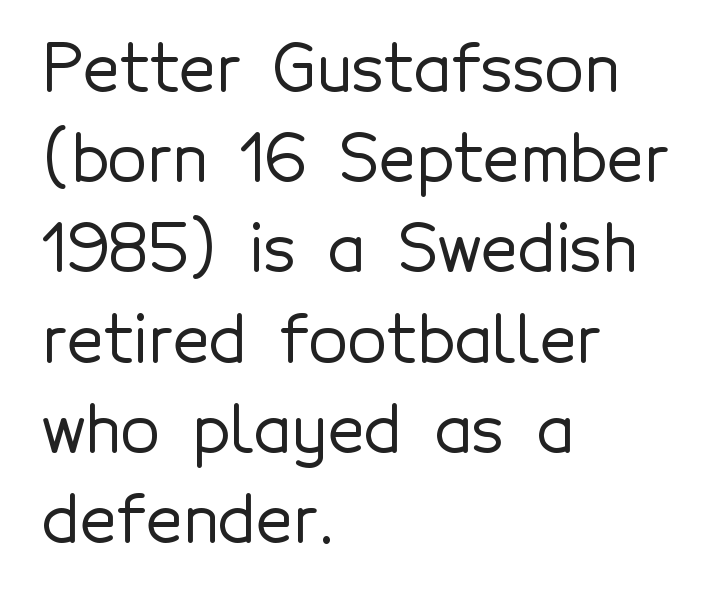
These lines are rendered in a variable-pitch font. Caption: standard tracking, unaltered. The gap between lines stays unmarked. The lettering holds an erect, upright posture throughout. Does the type have serifs? No, each stem ends abruptly.
